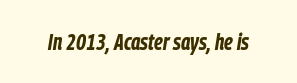
Set as a true bold cut, around the 700 mark. A typesetter would mark this as italic. Anything drawn beneath the words? Only blank space. Default kerning and tracking; the words read as compact shapes.
